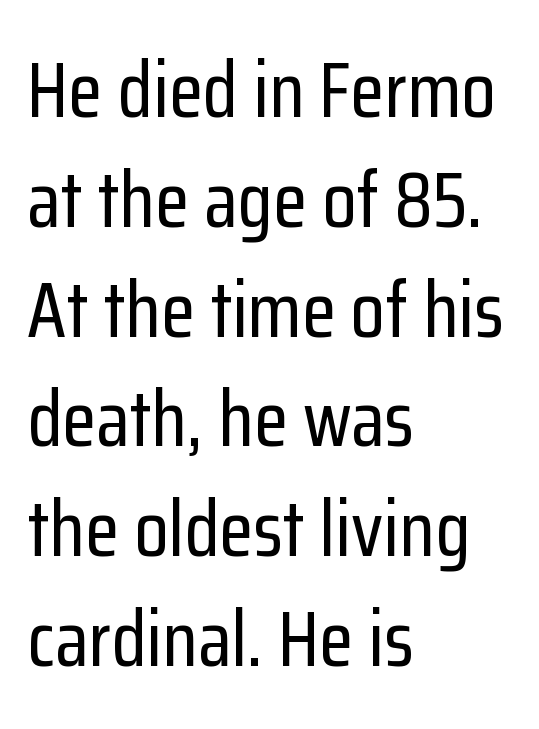
The image shows 79 px condensed sans-serif type, upright; set left-aligned, normal line spacing (1.39x), normal letter spacing, not underlined; low stroke contrast and a medium x-height.
